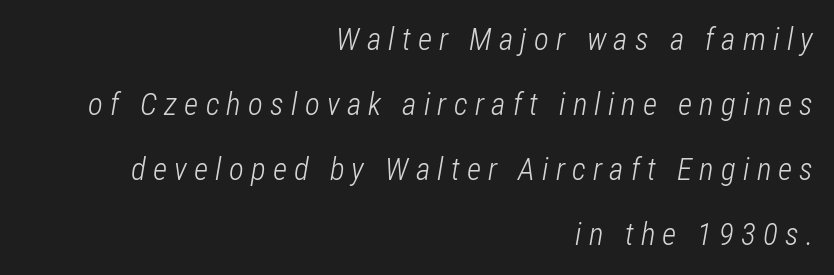
{"italic": "yes", "lean": "right", "slant_degrees": 12, "bold": "no", "weight": "light", "width": "condensed", "stroke_contrast": "low", "x_height": "medium", "monospaced": "no", "underline": "no", "align": "right", "line_spacing": "loose", "line_spacing_ratio": 2.1, "letter_spacing": "wide", "letter_spacing_em": 0.23, "glyph_px": 31}
